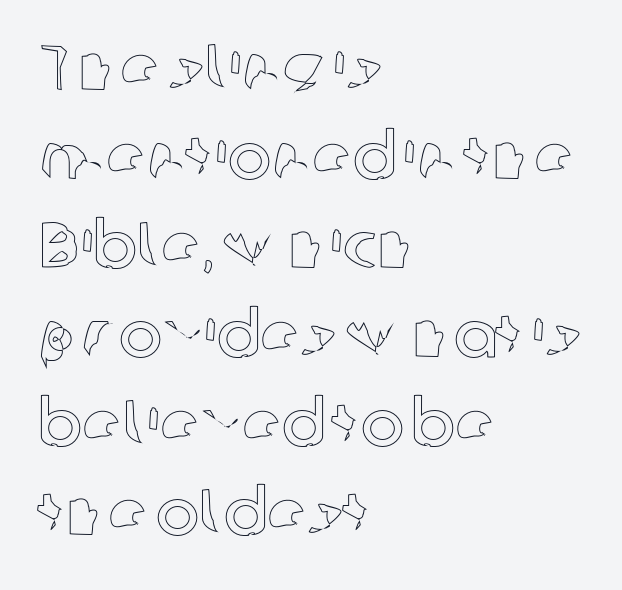
{"italic": "no", "width": "normal", "x_height": "medium", "monospaced": "no", "underline": "no", "align": "left", "line_spacing": "normal", "line_spacing_ratio": 1.37, "letter_spacing": "normal", "letter_spacing_em": 0.0, "glyph_px": 65}
